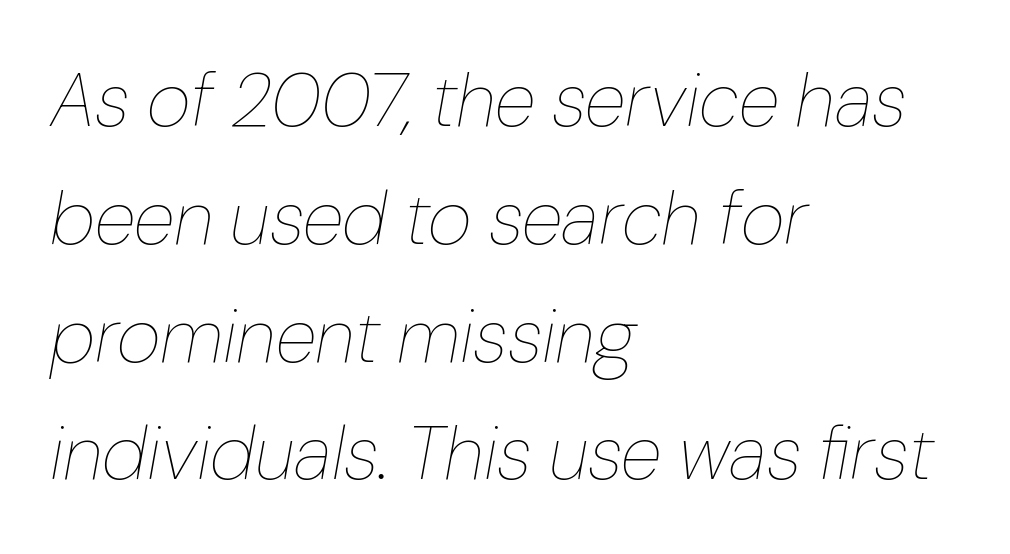
The image shows 76 px thin type, italic (leaning right); set left-aligned, normal line spacing (1.55x), normal letter spacing, not underlined; low stroke contrast and a medium x-height.
